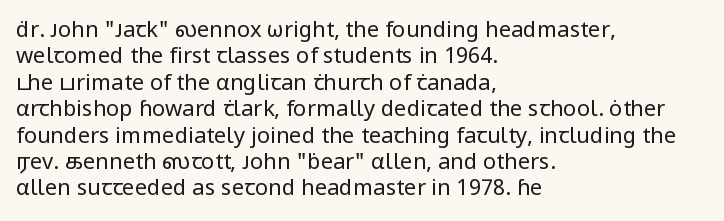
Q: Is the text bold? A: No.
Q: Is the text italic (slanted)? A: No, it is upright.
Q: Is the text underlined? A: No.
Q: How is the paragraph aligned? A: Left-aligned.
Q: Is the spacing between letters normal or unusually wide? A: Normal.
